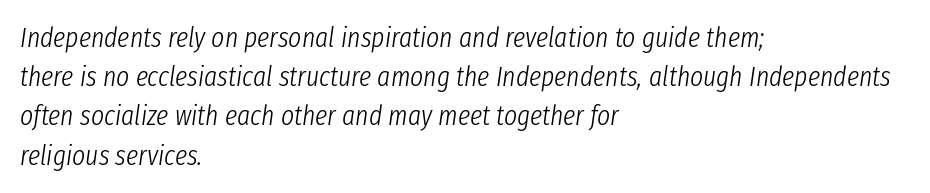
Q: Is the text bold? A: No.
Q: Is the text italic (slanted)? A: Yes, it leans right by about 8 degrees.
Q: Is the text underlined? A: No.
Q: How is the paragraph aligned? A: Left-aligned.
Q: Is the spacing between letters normal or unusually wide? A: Normal.
Q: Is the spacing between lines tight, normal or loose? A: Normal.
Q: Width (condensed, normal, or wide)? A: Condensed.
Q: Stroke contrast? A: Low.
Q: x-height? A: Medium.
Q: Monospaced? A: No.
